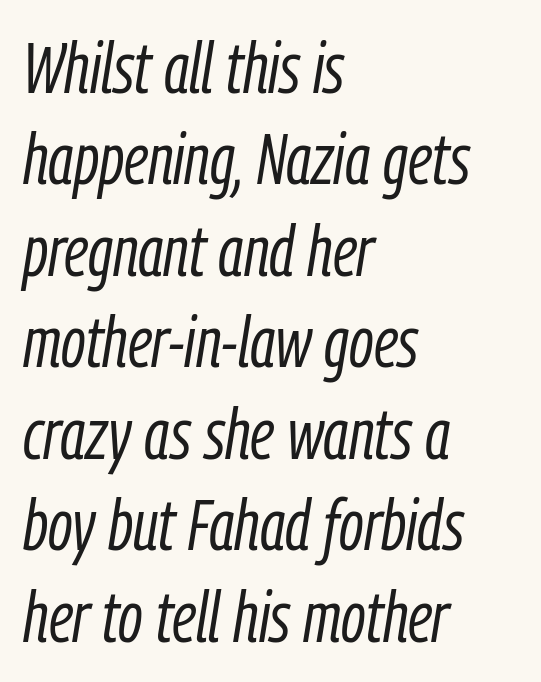
Q: Is the text bold? A: No.
Q: Is the text italic (slanted)? A: Yes, it leans right by about 9 degrees.
Q: Is the text underlined? A: No.
Q: How is the paragraph aligned? A: Left-aligned.
Q: Is the spacing between letters normal or unusually wide? A: Normal.
Q: Is the spacing between lines tight, normal or loose? A: Normal.
Q: Width (condensed, normal, or wide)? A: Condensed.
Q: Stroke contrast? A: Low.
Q: x-height? A: Medium.
Q: Monospaced? A: No.
